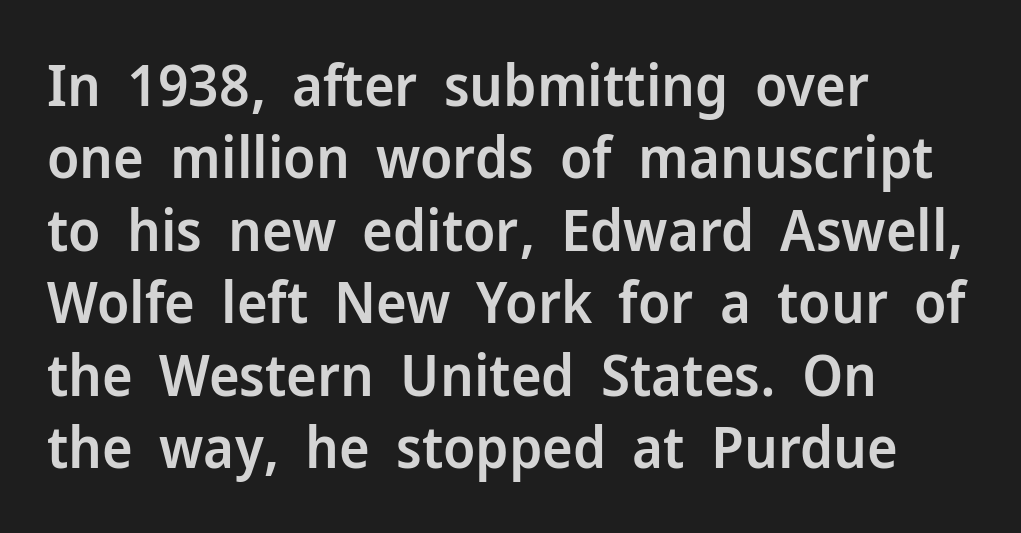
{"serif": "no", "italic": "no", "bold": "semi", "weight": "semibold", "width": "normal", "stroke_contrast": "low", "x_height": "medium", "monospaced": "no", "underline": "no", "align": "left", "line_spacing": "normal", "line_spacing_ratio": 1.25, "letter_spacing": "normal", "letter_spacing_em": 0.0, "glyph_px": 58}
